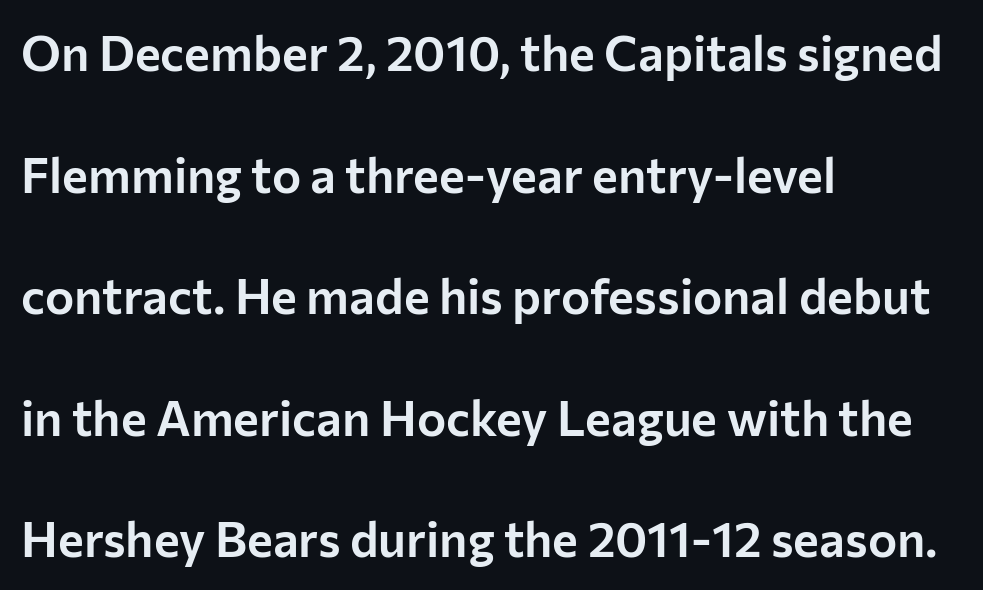
Q: Is the text italic (slanted)? A: No, it is upright.
Q: Is the typeface a serif or a sans-serif typeface? A: Sans-serif.
Q: Is the text underlined? A: No.
Q: How is the paragraph aligned? A: Left-aligned.
Q: Is the spacing between letters normal or unusually wide? A: Normal.
Q: Is the spacing between lines tight, normal or loose? A: Loose.
Q: Width (condensed, normal, or wide)? A: Normal.
Q: Stroke contrast? A: Low.
Q: x-height? A: Medium.
Q: Monospaced? A: No.
